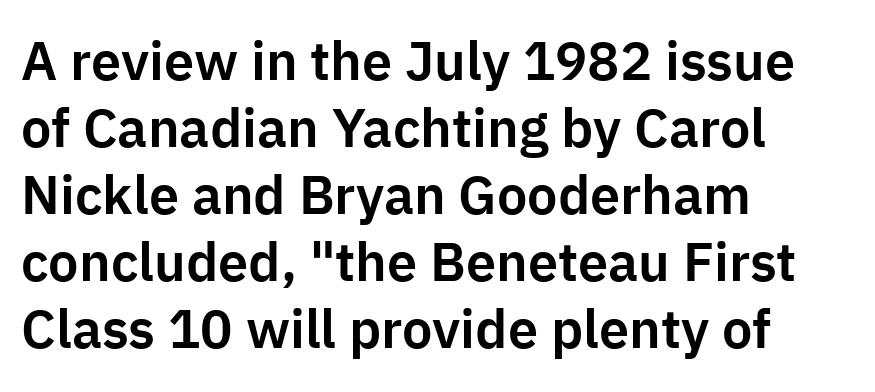
{"serif": "no", "italic": "no", "width": "normal", "stroke_contrast": "low", "x_height": "medium", "monospaced": "no", "underline": "no", "align": "left", "line_spacing_ratio": 1.24, "letter_spacing": "normal", "letter_spacing_em": 0.0, "glyph_px": 54}
